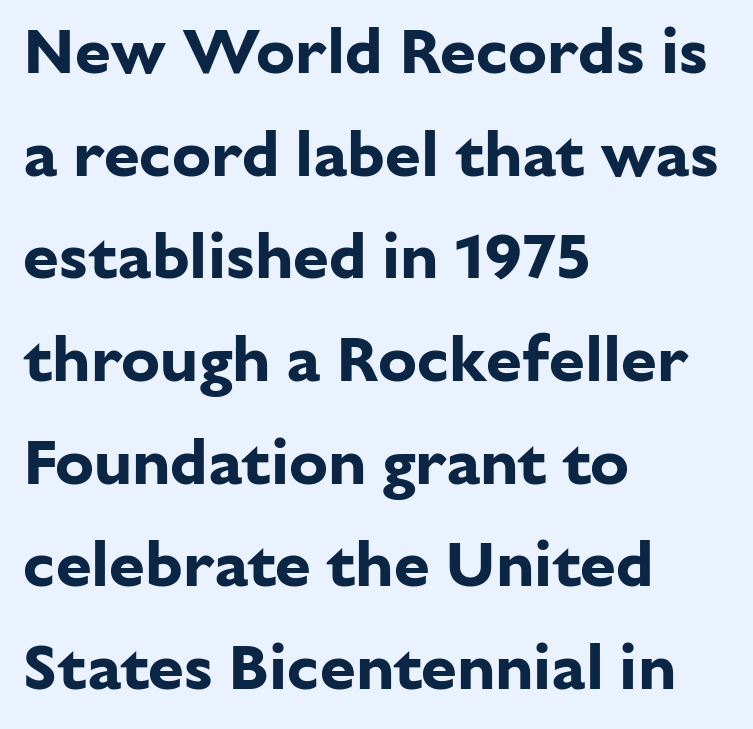
The image shows 65 px bold sans-serif type, upright; set left-aligned, normal line spacing (1.58x), normal letter spacing, not underlined; low stroke contrast and a medium x-height.
